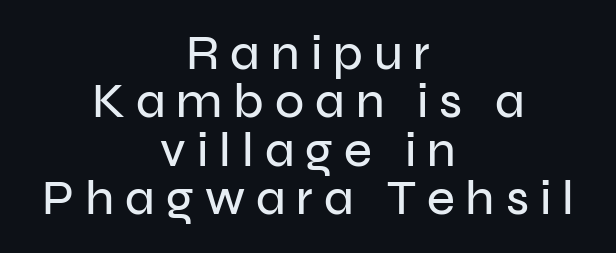
Q: Is the text italic (slanted)? A: No, it is upright.
Q: Is the typeface a serif or a sans-serif typeface? A: Sans-serif.
Q: Is the text underlined? A: No.
Q: How is the paragraph aligned? A: Centered.
Q: Is the spacing between letters normal or unusually wide? A: Unusually wide.
Q: Is the spacing between lines tight, normal or loose? A: Tight.
Q: Width (condensed, normal, or wide)? A: Normal.
Q: Stroke contrast? A: Low.
Q: x-height? A: Medium.
Q: Monospaced? A: No.
